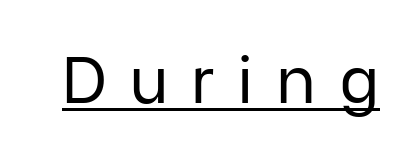
{"serif": "no", "italic": "no", "bold": "no", "weight": "regular", "width": "normal", "stroke_contrast": "low", "x_height": "medium", "monospaced": "no", "underline": "yes", "letter_spacing": "wide", "letter_spacing_em": 0.35, "glyph_px": 65}
